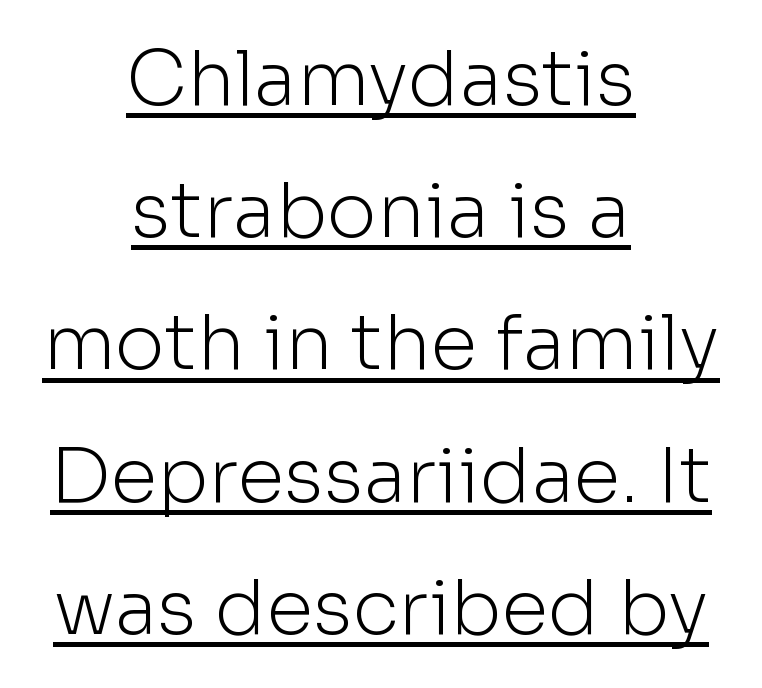
These characters rest on top of a visible drawn line. Is there any slant? The stems are plumb. The tracking reads as untouched default to a designer's eye. Letters have the restrained weight of plain body copy at most.
